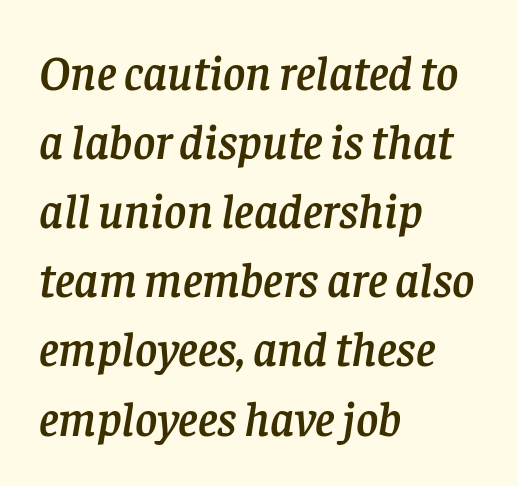
The designer went with a serif here, giving each stem small feet. Leading: standard. There's an unmistakable incline to the writing here. Underline: absent. Here the glyphs are tracked normally, forming tight word shapes.
